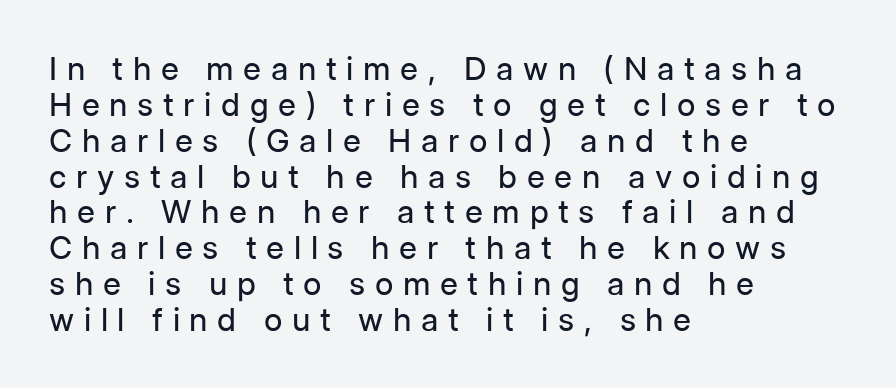
{"serif": "no", "italic": "no", "bold": "no", "weight": "regular", "width": "normal", "stroke_contrast": "low", "x_height": "medium", "monospaced": "no", "underline": "no", "align": "left", "line_spacing": "tight", "line_spacing_ratio": 1.12, "letter_spacing": "wide", "letter_spacing_em": 0.3, "glyph_px": 32}
